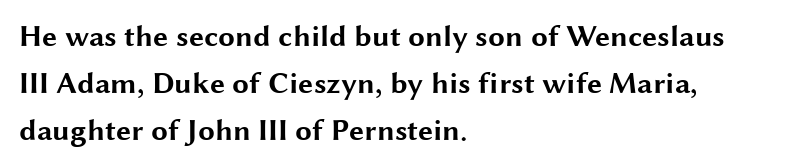
{"serif": "no", "italic": "no", "bold": "yes", "weight": "bold", "width": "wide", "stroke_contrast": "medium", "x_height": "medium", "monospaced": "no", "underline": "no", "align": "left", "line_spacing": "normal", "line_spacing_ratio": 1.57, "letter_spacing": "normal", "letter_spacing_em": 0.0, "glyph_px": 30}
